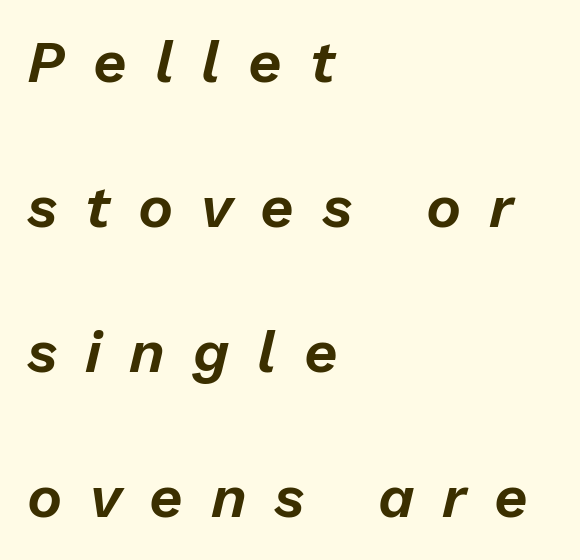
{"italic": "yes", "lean": "right", "slant_degrees": 13, "width": "normal", "stroke_contrast": "low", "x_height": "medium", "monospaced": "no", "underline": "no", "align": "left", "line_spacing": "loose", "line_spacing_ratio": 2.46, "letter_spacing": "wide", "letter_spacing_em": 0.47, "glyph_px": 59}
